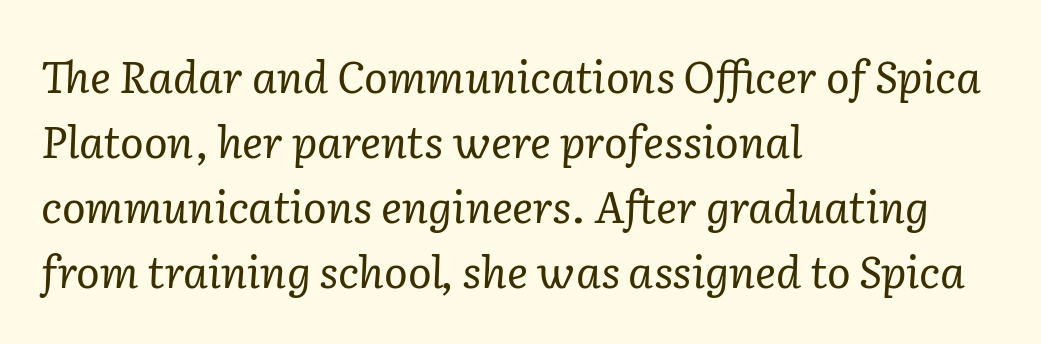
The passage shown leans; its letterforms are oblique. Nothing unusual about the tracking: characters are spaced as the font intends. Unbolded letterforms with no extra heft. These lines are rendered in a variable-pitch font. Layout note: lines flush left. Are there feet on the stems? There are — it's a serif.
